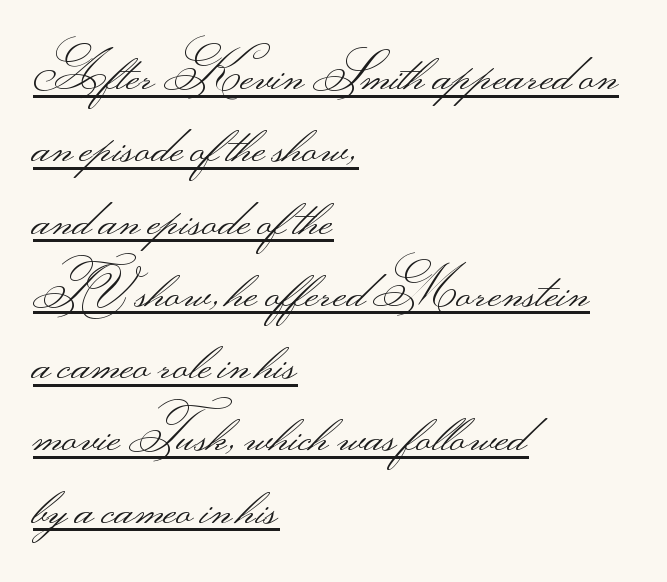
The image shows 52 px light, wide sans-serif type; set left-aligned, normal line spacing (1.39x), normal letter spacing, underlined; medium stroke contrast.
